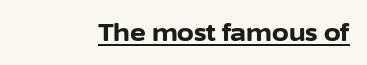
Students, observe the line beneath the letters — that is underlining. Upright lettering throughout. Summary of weight: heavy, a full bold. Here the glyphs are tracked normally, forming tight word shapes.
